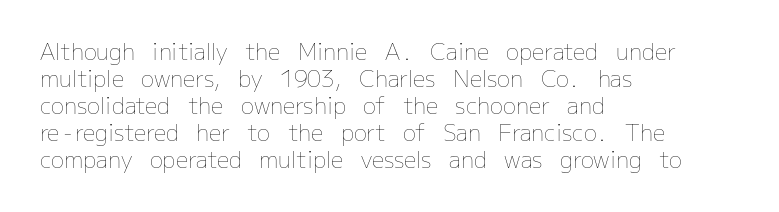
Q: Is the text bold? A: No.
Q: Is the text italic (slanted)? A: No, it is upright.
Q: Is the text underlined? A: No.
Q: How is the paragraph aligned? A: Left-aligned.
Q: Is the spacing between letters normal or unusually wide? A: Normal.
